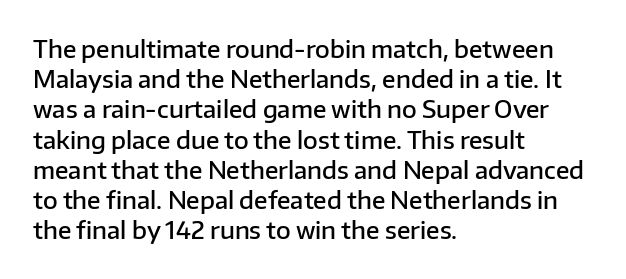
These lines are set flush left with a ragged right edge. Reading down the column, the eye jumps a familiar distance to each next line. The face used here is a semibold: visibly heavier than regular, lighter than bold. The specimen omits any rule beneath the text block's lines. Spacing between characters is what you'd get straight out of the box.
